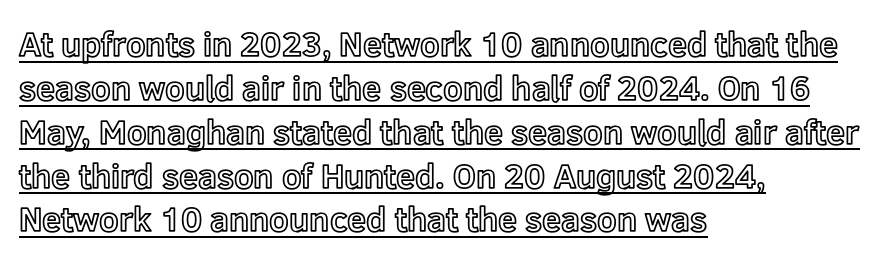
{"italic": "no", "width": "normal", "x_height": "medium", "monospaced": "no", "underline": "yes", "align": "left", "line_spacing": "normal", "line_spacing_ratio": 1.29, "letter_spacing": "normal", "letter_spacing_em": 0.0, "glyph_px": 34}
